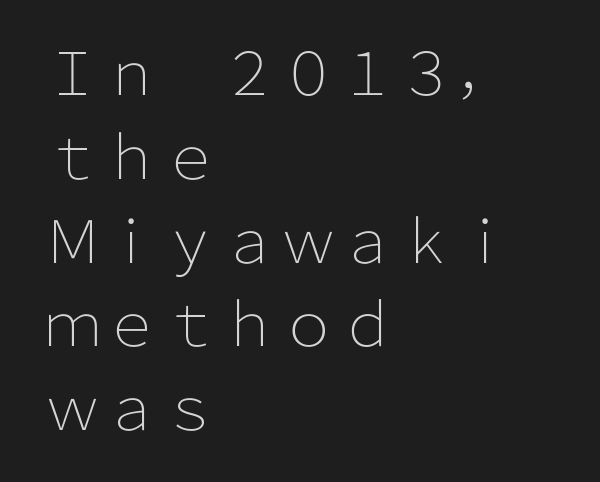
The image shows 59 px light sans-serif type, upright; set left-aligned, normal line spacing (1.42x), normal letter spacing, not underlined; low stroke contrast and a medium x-height.
